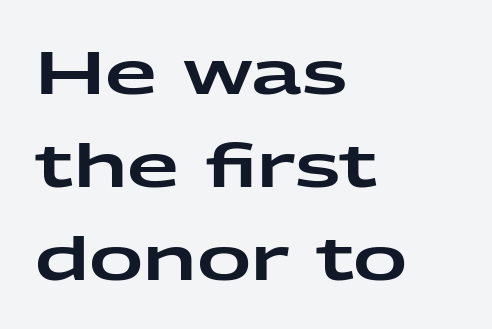
Q: Is the text italic (slanted)? A: No, it is upright.
Q: Is the typeface a serif or a sans-serif typeface? A: Sans-serif.
Q: Is the text underlined? A: No.
Q: How is the paragraph aligned? A: Left-aligned.
Q: Is the spacing between letters normal or unusually wide? A: Normal.
Q: Is the spacing between lines tight, normal or loose? A: Normal.
Q: Width (condensed, normal, or wide)? A: Wide.
Q: Stroke contrast? A: Low.
Q: x-height? A: Medium.
Q: Monospaced? A: No.
